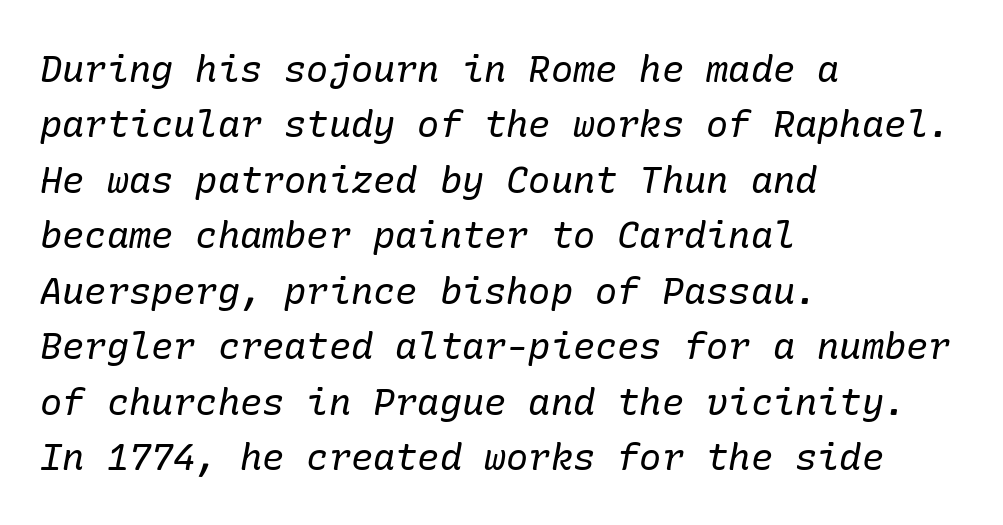
The gap between lines stays unmarked. These glyphs show unthickened strokes, regular width or finer. The block of text has a typical density, with ordinary space between rows. Caption: multi-line text, flush left, ragged right.
